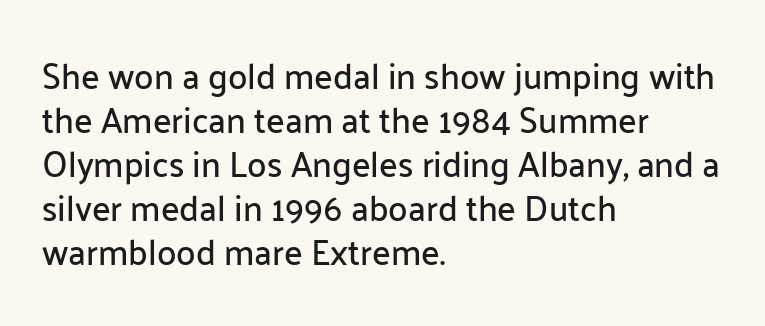
Q: Is the text italic (slanted)? A: No, it is upright.
Q: Is the typeface a serif or a sans-serif typeface? A: Sans-serif.
Q: Is the text underlined? A: No.
Q: How is the paragraph aligned? A: Left-aligned.
Q: Is the spacing between letters normal or unusually wide? A: Normal.
Q: Is the spacing between lines tight, normal or loose? A: Normal.
Q: Width (condensed, normal, or wide)? A: Normal.
Q: Stroke contrast? A: Low.
Q: x-height? A: Medium.
Q: Monospaced? A: No.
